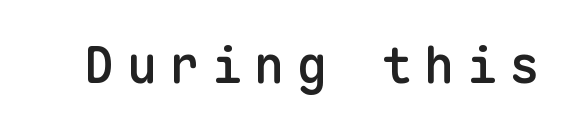
The image shows 50 px semibold sans-serif type, upright, monospaced; set unusually wide letter spacing (+0.25 em), not underlined; low stroke contrast and a medium x-height.
